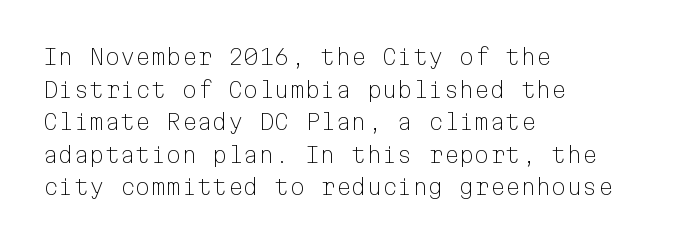
Rows of type keep a routine distance in the vertical direction. The space beneath each line is pristine and unruled. Which margin do the lines hug? The left one — the right edge is uneven. The letterforms sit shoulder to shoulder at normal distance.
